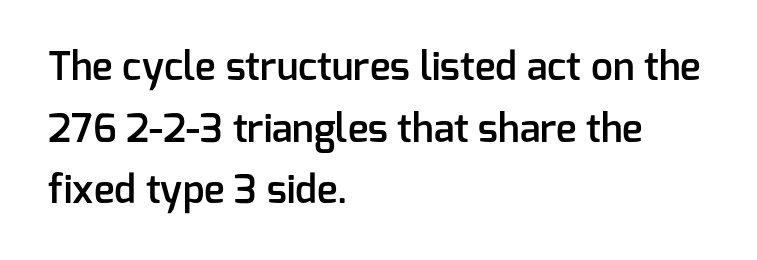
The image shows 39 px semibold sans-serif type, upright; set left-aligned, normal line spacing (1.58x), normal letter spacing, not underlined; low stroke contrast and a medium x-height.
